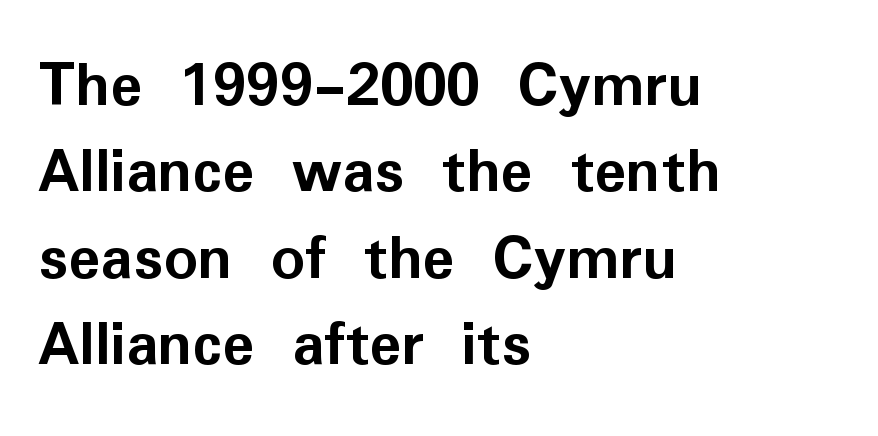
{"serif": "no", "italic": "no", "bold": "yes", "weight": "semibold", "width": "normal", "stroke_contrast": "low", "x_height": "medium", "monospaced": "no", "underline": "no", "align": "left", "line_spacing": "normal", "line_spacing_ratio": 1.29, "letter_spacing": "normal", "letter_spacing_em": 0.0, "glyph_px": 67}
